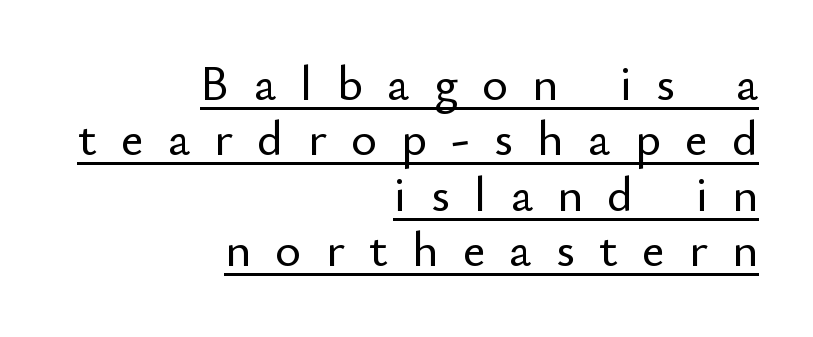
Q: Is the text italic (slanted)? A: No, it is upright.
Q: Is the typeface a serif or a sans-serif typeface? A: Sans-serif.
Q: Is the text underlined? A: Yes.
Q: How is the paragraph aligned? A: Right-aligned.
Q: Is the spacing between letters normal or unusually wide? A: Unusually wide.
Q: Is the spacing between lines tight, normal or loose? A: Tight.
Q: Width (condensed, normal, or wide)? A: Normal.
Q: Stroke contrast? A: Low.
Q: x-height? A: Small.
Q: Monospaced? A: No.
